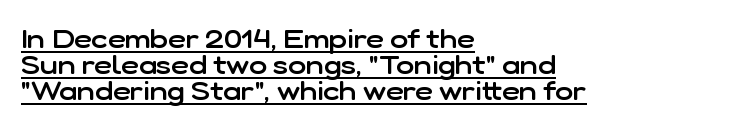
Q: Is the text bold? A: Semi-bold.
Q: Is the text italic (slanted)? A: No, it is upright.
Q: Is the text underlined? A: Yes.
Q: How is the paragraph aligned? A: Left-aligned.
Q: Is the spacing between letters normal or unusually wide? A: Normal.
Q: Is the spacing between lines tight, normal or loose? A: Tight.
